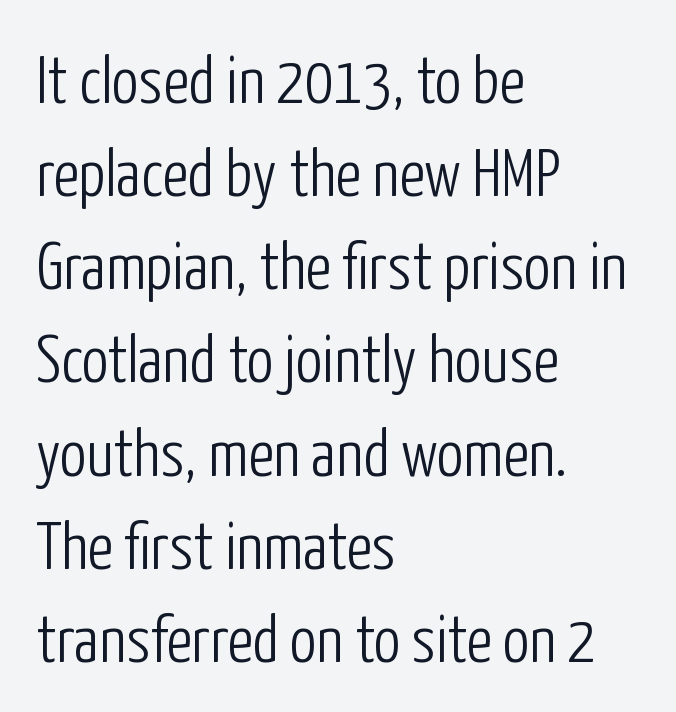
The image shows 67 px light, condensed sans-serif type, upright; set left-aligned, normal line spacing (1.39x), normal letter spacing, not underlined; low stroke contrast and a medium x-height.
